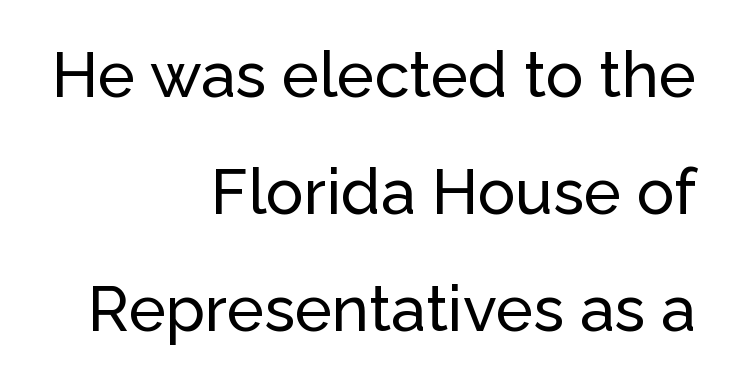
The image shows 63 px sans-serif type, upright; set right-aligned, line spacing 1.86x, normal letter spacing, not underlined; low stroke contrast and a medium x-height.
